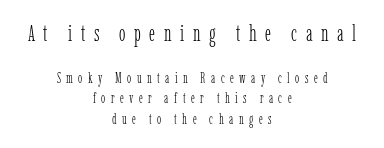
{"italic": "no", "bold": "no", "underline": "no", "align": "center", "line_spacing": "normal", "line_spacing_ratio": 1.44, "letter_spacing": "wide", "letter_spacing_em": 0.39, "larger_block": "first", "size_ratio": 1.57, "glyph_px": 22}
